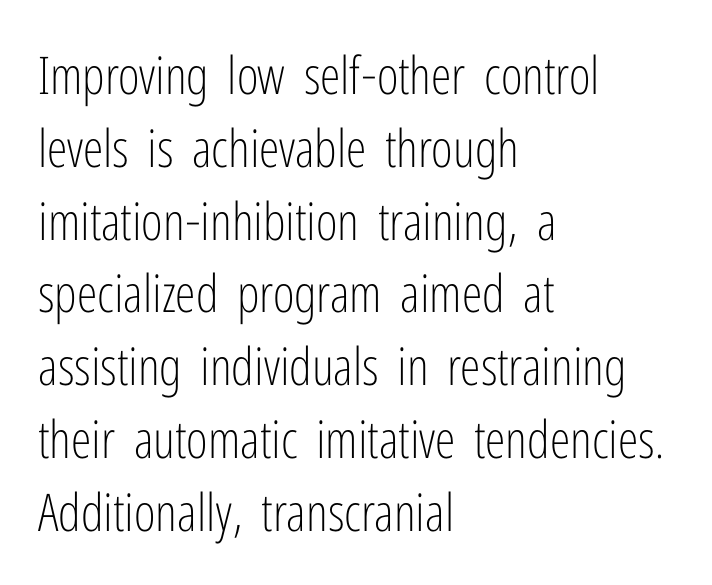
Q: Is the text bold? A: No.
Q: Is the text italic (slanted)? A: No, it is upright.
Q: Is the typeface a serif or a sans-serif typeface? A: Sans-serif.
Q: Is the text underlined? A: No.
Q: How is the paragraph aligned? A: Left-aligned.
Q: Is the spacing between letters normal or unusually wide? A: Normal.
Q: Is the spacing between lines tight, normal or loose? A: Normal.
Q: Width (condensed, normal, or wide)? A: Condensed.
Q: Stroke contrast? A: Low.
Q: x-height? A: Medium.
Q: Monospaced? A: No.
